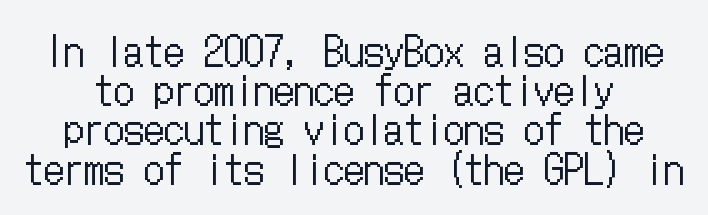
The image shows 40 px regular-weight, condensed type, upright; set tight line spacing (0.98x), normal letter spacing, not underlined; low stroke contrast and a medium x-height.
